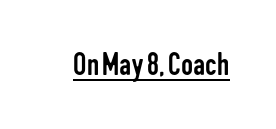
The image shows 34 px regular-weight, condensed sans-serif type, upright; set normal letter spacing, underlined; low stroke contrast and a medium x-height.
